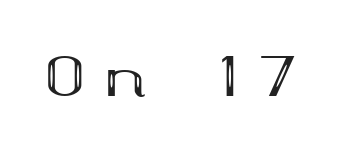
{"serif": "yes", "italic": "no", "bold": "yes", "weight": "bold", "width": "wide", "stroke_contrast": "medium", "x_height": "medium", "monospaced": "no", "underline": "no", "letter_spacing": "wide", "letter_spacing_em": 0.39, "glyph_px": 53}
